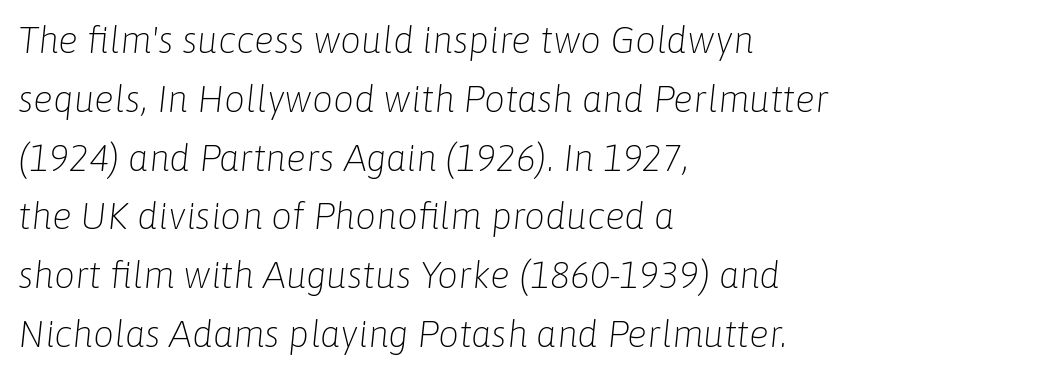
Quick note: interline space is typical. Would a proofreader flag this as italicized? Yes. The lines are quadded left. The font sits on the lighter half of the weight spectrum, regular included. No extra tracking has been applied to these lines. Proportional: the letters do not fall into vertical columns.
